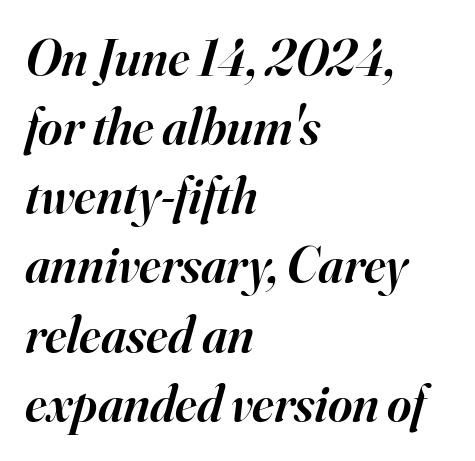
The image shows 52 px semibold serif type, italic (leaning right); set left-aligned, normal line spacing (1.33x), normal letter spacing, not underlined; high stroke contrast and a small x-height.
